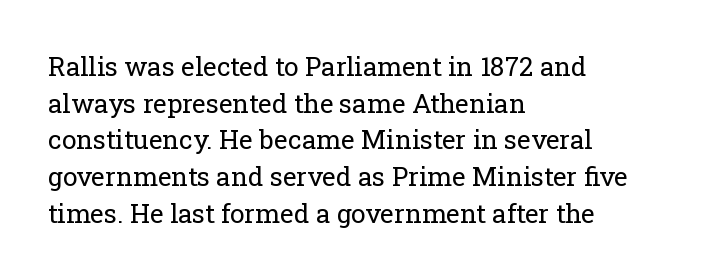
In CSS terms this would be text-align: left. The words here are not underlined. The font is comparable to plain body text, perhaps lighter. Every character sits straight up, as roman type does. The vertical gap from one line to the next is medium. Compared with typical body copy, the letter spacing here is the same.
